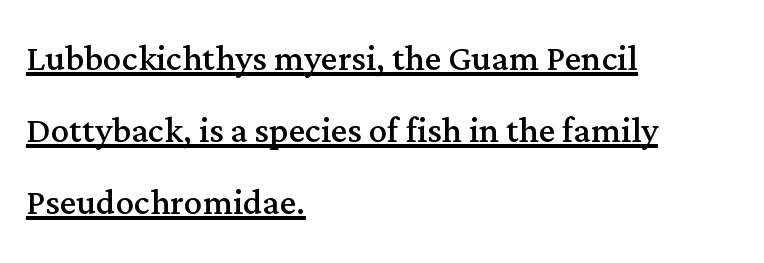
The image shows 46 px regular-weight serif type, upright; set left-aligned, normal line spacing (1.56x), normal letter spacing, underlined; medium stroke contrast and a medium x-height.
